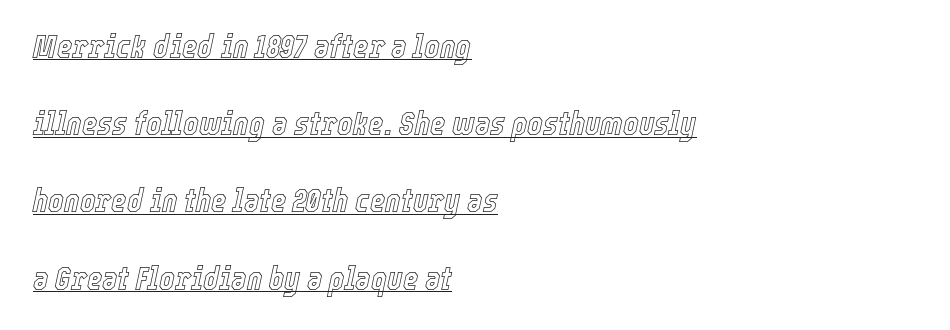
The image shows 33 px condensed type, italic (leaning right); set left-aligned, loose line spacing (2.34x), normal letter spacing, underlined; a medium x-height.
